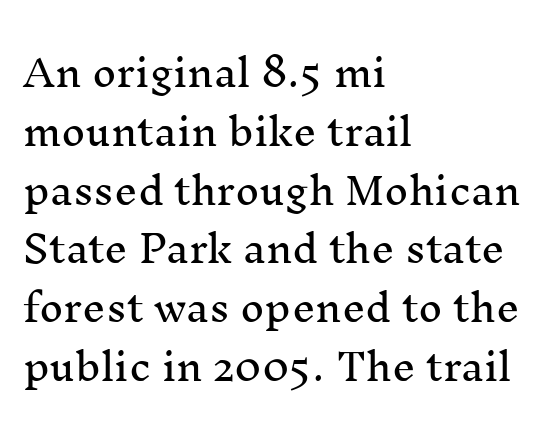
Compared with typical body copy, the letter spacing here is the same. The axis of the letterforms is exactly vertical. The rendering uses a moderate line-height, typical for paragraphs. The words here are not underlined. Letterform terminals end in serifs throughout the passage. Reading down the block, your eye returns to a fixed left position each line.
